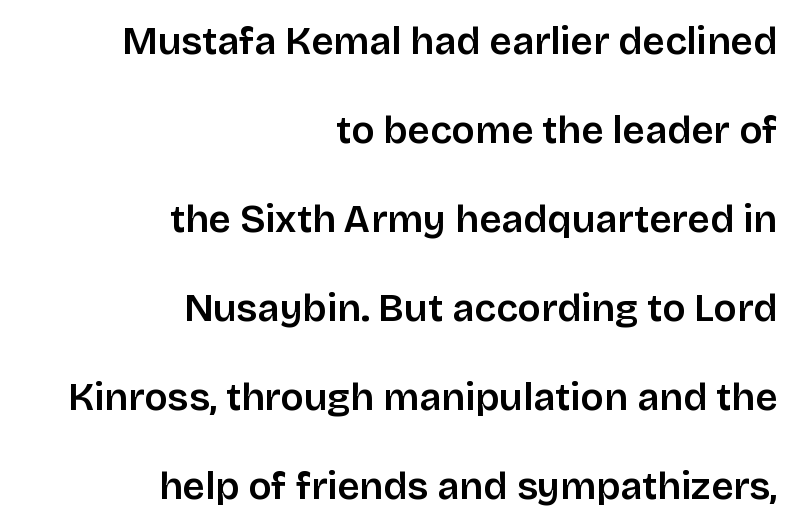
The strip under each line holds only bare page. These lines stand farther apart than default settings would place them. Spacing verdict: proportional, widths tailored to each character. The paragraph has a hard right edge and a soft left edge. The lettering stays uniformly vertical, giving the passage a roman look.
